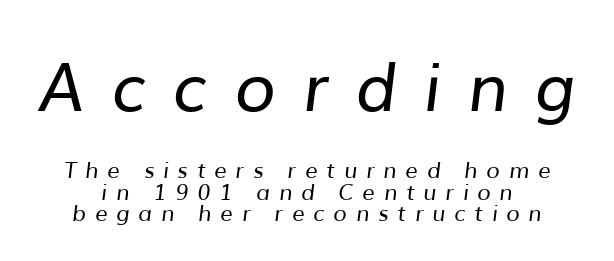
In this sample the first text group is rendered at the bigger scale. The passage shown is not underscored anywhere. The passage shown is typed in a proportional face where columns would drift. The space between consecutive lines is stingy. Does the type have serifs? No, each stem ends abruptly. Neither beginnings nor endings align; midpoints do.
